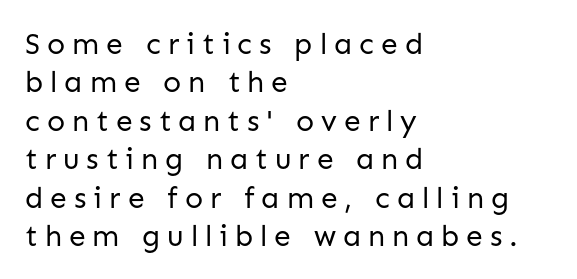
The image shows 30 px regular-weight sans-serif type, upright; set left-aligned, normal line spacing (1.28x), unusually wide letter spacing (+0.23 em), not underlined; low stroke contrast and a medium x-height.
